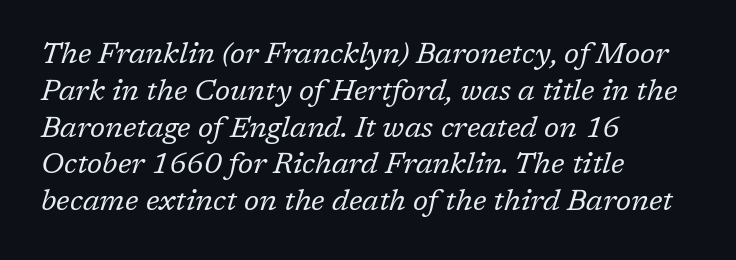
Note the varied advance widths — an 'i' is clearly narrower than an 'm'. Glyph-to-glyph distance matches everyday printed text. In CSS terms this would be text-align: left. Compared with typical paragraphs, the rows here are spaced about the same.
